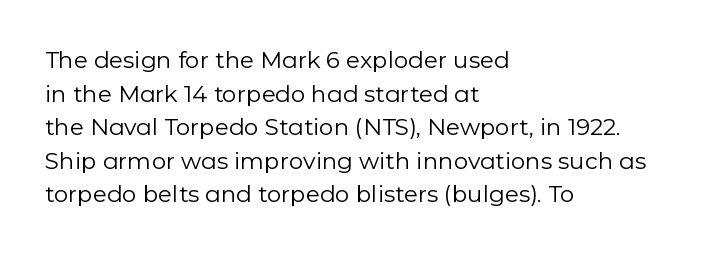
The image shows 23 px text type, upright; set left-aligned, normal line spacing (1.46x), normal letter spacing, not underlined.
